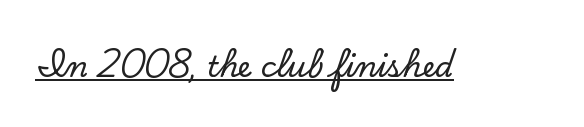
Q: Is the text italic (slanted)? A: Yes.
Q: Is the typeface a serif or a sans-serif typeface? A: Serif.
Q: Is the text underlined? A: Yes.
Q: Is the spacing between letters normal or unusually wide? A: Normal.
Q: Width (condensed, normal, or wide)? A: Normal.
Q: Stroke contrast? A: Low.
Q: x-height? A: Small.
Q: Monospaced? A: No.
